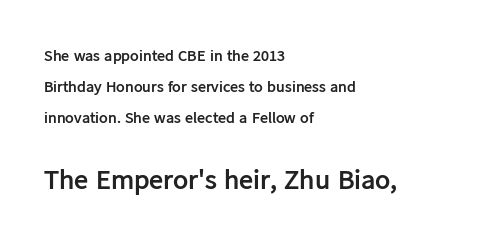
The image shows 28 px semibold sans-serif type, upright; set left-aligned, loose line spacing (1.93x), normal letter spacing, not underlined; the second (bottom) block is 1.75x larger; low stroke contrast and a medium x-height.
